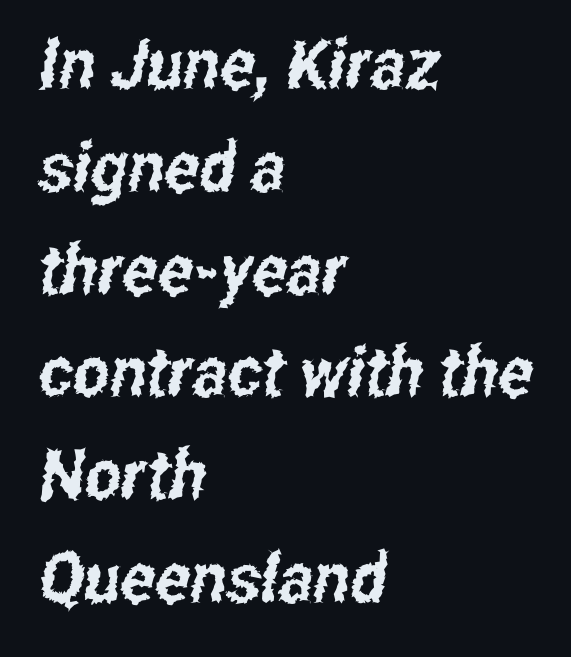
Examine the stroke ends and you'll find no serifs. The passage is arranged the way most books set body copy — flush left. Is there much room between lines? A standard amount, neither cramped nor airy. There is no visible air inserted between adjacent glyphs. The face used here is proportionally spaced, like ordinary book or web type. Just letters on the line, the space beneath them empty.
